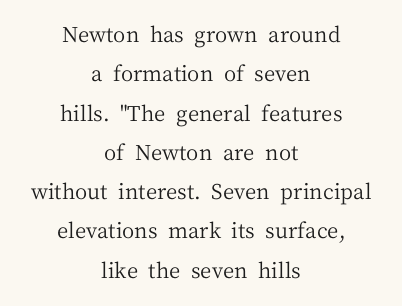
The image shows 21 px text type, upright; set centered, line spacing 1.87x, normal letter spacing, not underlined.
